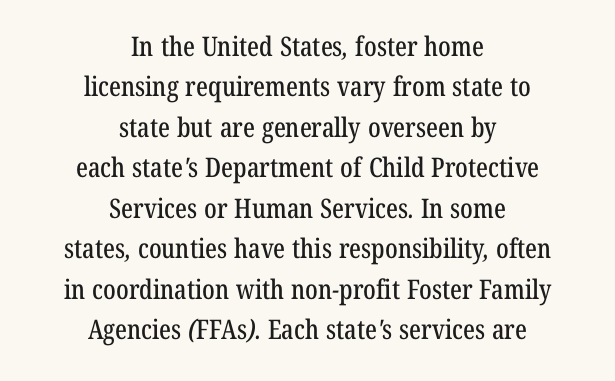
Quick note: interline space is typical. The words here are not underlined. The paragraph shown floats in the horizontal middle. Standard letterfit; no display-style spreading of the glyphs.
